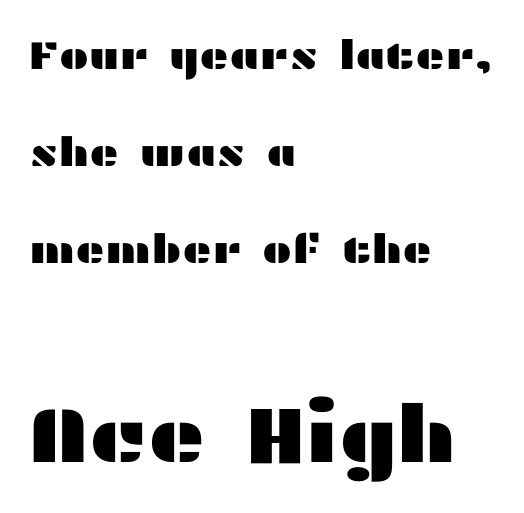
{"serif": "no", "italic": "no", "width": "wide", "stroke_contrast": "medium", "x_height": "medium", "monospaced": "no", "underline": "no", "align": "left", "line_spacing": "loose", "line_spacing_ratio": 2.43, "letter_spacing": "normal", "letter_spacing_em": 0.0, "larger_block": "second", "size_ratio": 1.98, "glyph_px": 79}
